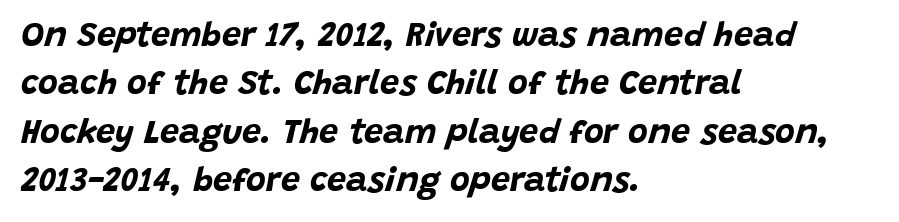
The image shows 34 px bold type, italic (leaning right); set left-aligned, normal line spacing (1.42x), normal letter spacing, not underlined; low stroke contrast and a large x-height.
